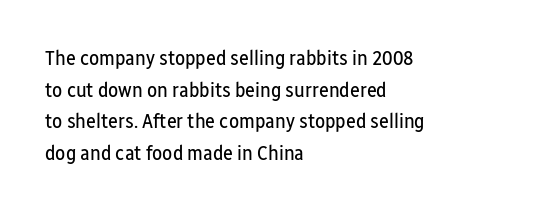
Q: Is the text bold? A: No.
Q: Is the text italic (slanted)? A: No, it is upright.
Q: Is the text underlined? A: No.
Q: How is the paragraph aligned? A: Left-aligned.
Q: Is the spacing between letters normal or unusually wide? A: Normal.
Q: Is the spacing between lines tight, normal or loose? A: Normal.
